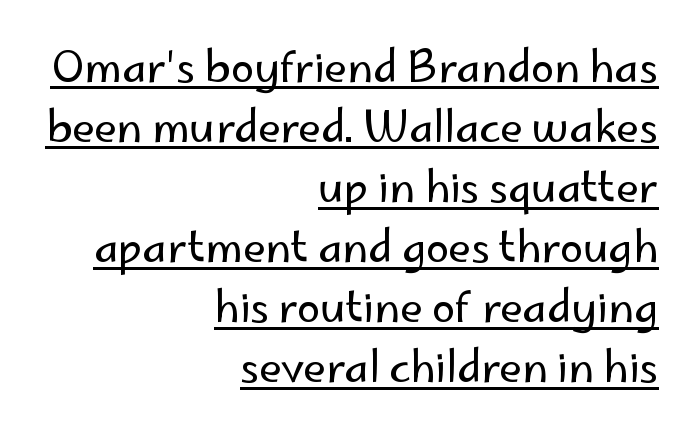
The image shows 42 px regular-weight sans-serif type, upright; set right-aligned, normal line spacing (1.43x), normal letter spacing, underlined; low stroke contrast and a small x-height.
